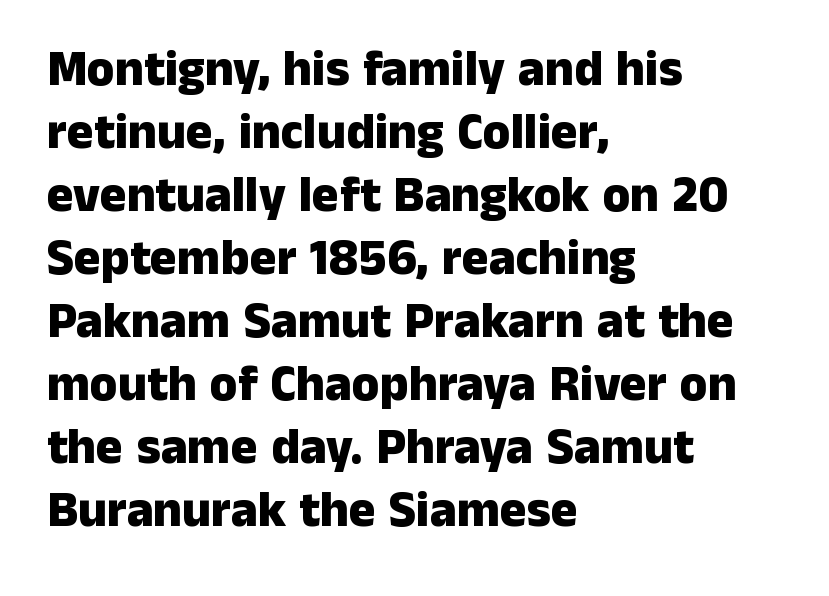
{"serif": "no", "italic": "no", "bold": "yes", "weight": "heavy", "width": "normal", "stroke_contrast": "low", "x_height": "medium", "monospaced": "no", "underline": "no", "align": "left", "line_spacing": "normal", "line_spacing_ratio": 1.26, "letter_spacing": "normal", "letter_spacing_em": 0.0, "glyph_px": 50}
